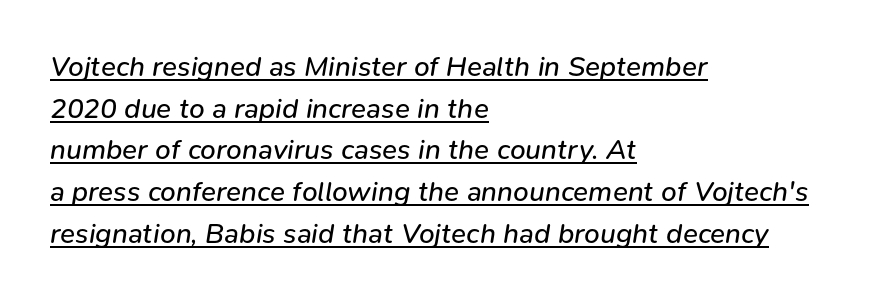
The image shows 28 px regular-weight type, italic (leaning right); set left-aligned, normal line spacing (1.49x), normal letter spacing, underlined; low stroke contrast and a medium x-height.
